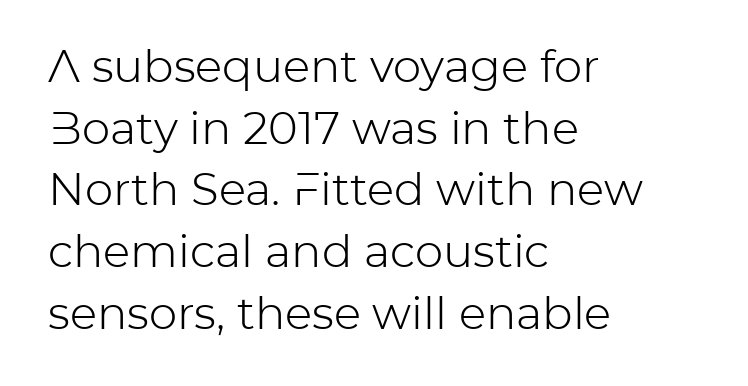
The image shows 45 px light sans-serif type, upright; set left-aligned, normal line spacing (1.37x), normal letter spacing, not underlined; low stroke contrast and a medium x-height.
